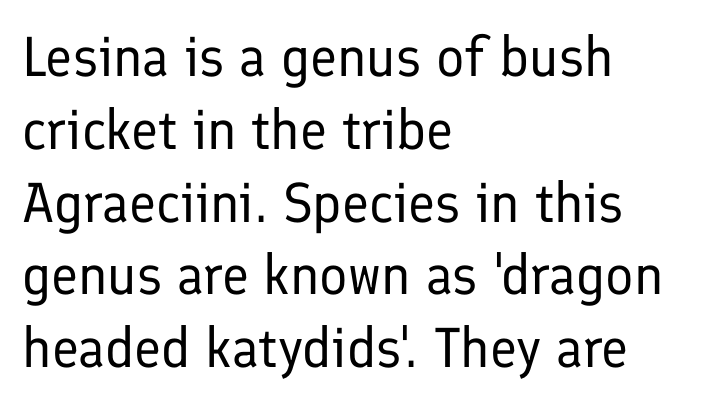
The image shows 56 px regular-weight sans-serif type, upright; set left-aligned, normal line spacing (1.3x), normal letter spacing, not underlined; low stroke contrast and a medium x-height.
